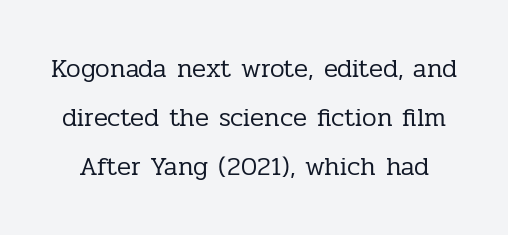
The image shows 26 px text type, upright; set line spacing 1.88x, normal letter spacing, not underlined.
